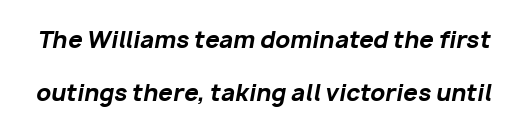
Nobody drew a line under any word here. Standard letterfit; no display-style spreading of the glyphs. The text carries the slant typical of an italic or oblique font. The strokes are fattened all the way to bold.
